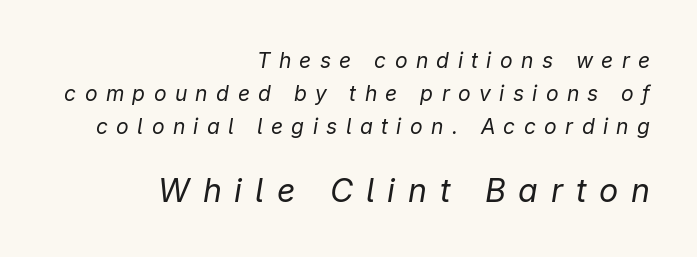
Q: Is the text bold? A: No.
Q: Is the text italic (slanted)? A: Yes, it leans right by about 9 degrees.
Q: Is the text underlined? A: No.
Q: How is the paragraph aligned? A: Right-aligned.
Q: Is the spacing between letters normal or unusually wide? A: Unusually wide.
Q: Is the spacing between lines tight, normal or loose? A: Normal.
Q: Which block of text is set in a larger size, the first (top) or the second (bottom)? A: The second (bottom) one.
Q: Width (condensed, normal, or wide)? A: Normal.
Q: Stroke contrast? A: Low.
Q: x-height? A: Medium.
Q: Monospaced? A: No.
